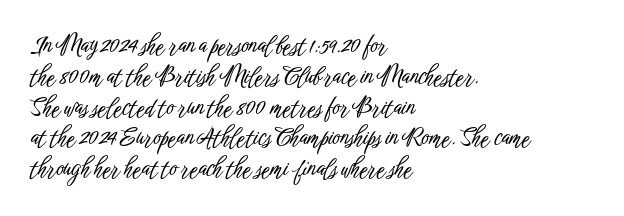
Q: Is the text italic (slanted)? A: Yes.
Q: Is the text underlined? A: No.
Q: How is the paragraph aligned? A: Left-aligned.
Q: Is the spacing between letters normal or unusually wide? A: Normal.
Q: Is the spacing between lines tight, normal or loose? A: Normal.
